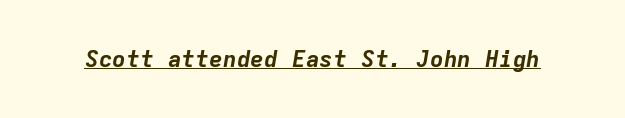
The image shows 23 px bold type, italic (leaning right); set normal letter spacing, underlined.
